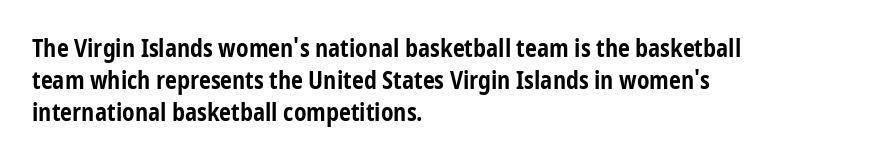
Q: Is the text bold? A: Yes.
Q: Is the text italic (slanted)? A: No, it is upright.
Q: Is the text underlined? A: No.
Q: How is the paragraph aligned? A: Left-aligned.
Q: Is the spacing between letters normal or unusually wide? A: Normal.
Q: Is the spacing between lines tight, normal or loose? A: Normal.
